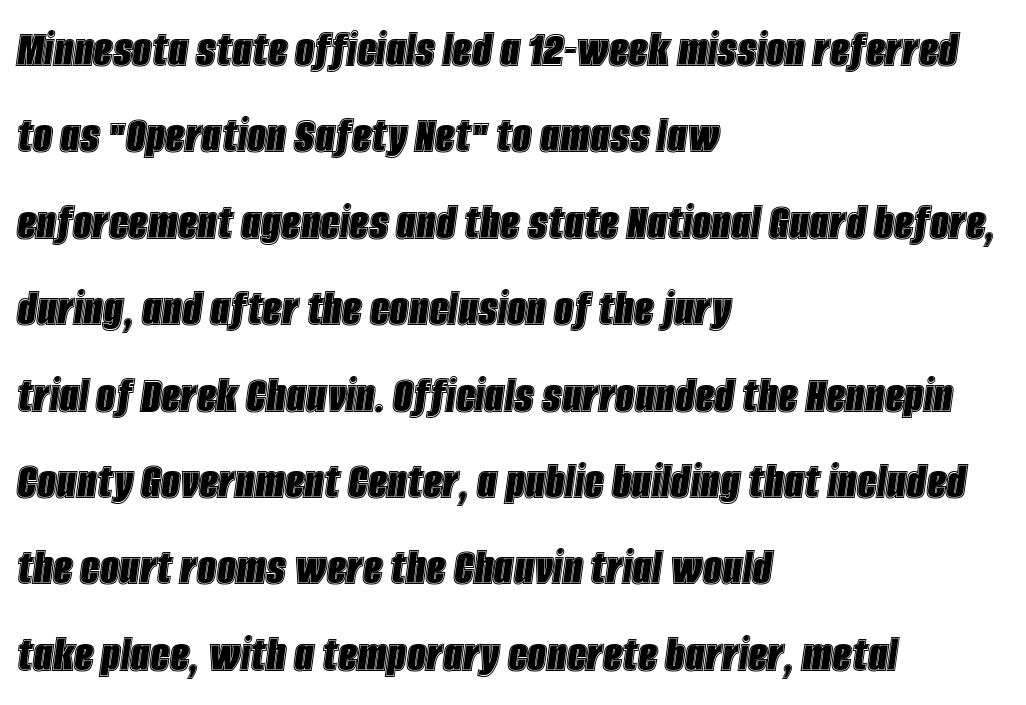
Is the type slanted? Yes — the strokes lean at a clear angle. Is there much room between lines? A standard amount, neither cramped nor airy. Compared with typical body copy, the letter spacing here is the same. Horizontal alignment here is leftward, the default for most running prose. The baseline area is clear.
